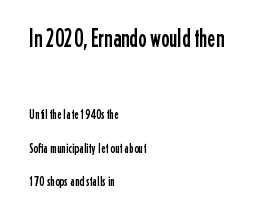
Q: Is the text italic (slanted)? A: No, it is upright.
Q: Is the text underlined? A: No.
Q: How is the paragraph aligned? A: Left-aligned.
Q: Is the spacing between letters normal or unusually wide? A: Normal.
Q: Is the spacing between lines tight, normal or loose? A: Loose.
Q: Which block of text is set in a larger size, the first (top) or the second (bottom)? A: The first (top) one.
